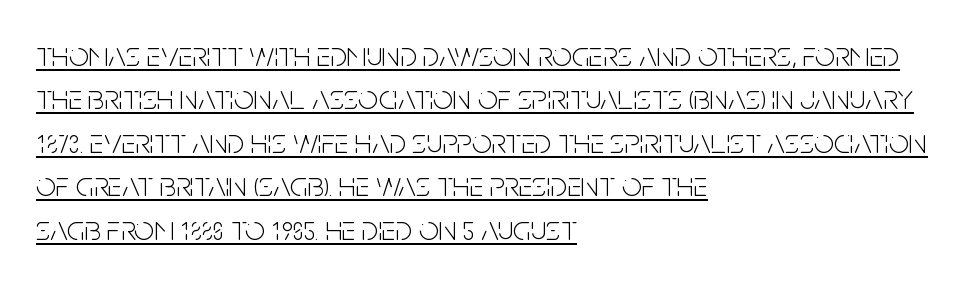
{"serif": "no", "italic": "no", "bold": "no", "weight": "light", "width": "condensed", "stroke_contrast": "low", "x_height": "large", "monospaced": "no", "underline": "yes", "align": "left", "line_spacing_ratio": 1.24, "letter_spacing": "normal", "letter_spacing_em": 0.0, "glyph_px": 35}
